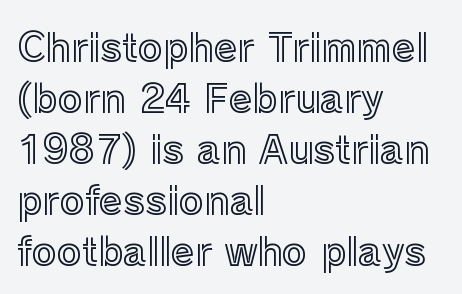
{"italic": "no", "width": "normal", "x_height": "medium", "monospaced": "no", "underline": "no", "align": "left", "line_spacing": "normal", "line_spacing_ratio": 1.34, "letter_spacing": "normal", "letter_spacing_em": 0.0, "glyph_px": 38}
